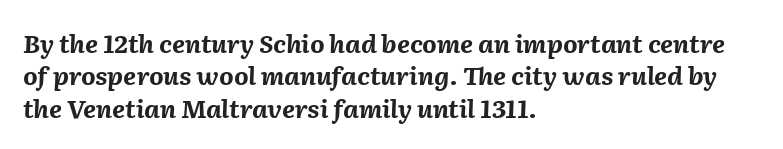
{"italic": "yes", "lean": "right", "slant_degrees": 2, "bold": "yes", "underline": "no", "align": "left", "line_spacing": "normal", "line_spacing_ratio": 1.3, "letter_spacing": "normal", "letter_spacing_em": 0.0, "glyph_px": 25}
